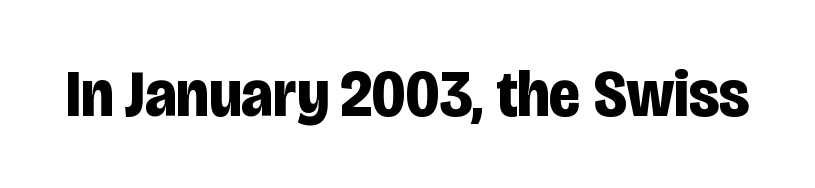
{"serif": "no", "italic": "no", "bold": "yes", "weight": "bold", "width": "condensed", "stroke_contrast": "low", "x_height": "large", "monospaced": "no", "underline": "no", "letter_spacing": "normal", "letter_spacing_em": 0.0, "glyph_px": 67}
